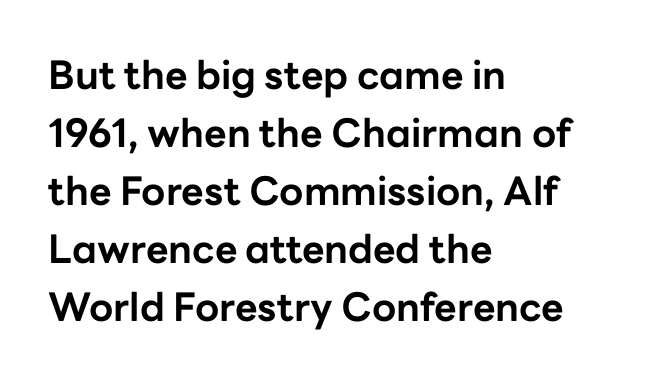
Q: Is the text bold? A: Yes.
Q: Is the text italic (slanted)? A: No, it is upright.
Q: Is the typeface a serif or a sans-serif typeface? A: Sans-serif.
Q: Is the text underlined? A: No.
Q: How is the paragraph aligned? A: Left-aligned.
Q: Is the spacing between letters normal or unusually wide? A: Normal.
Q: Is the spacing between lines tight, normal or loose? A: Normal.
Q: Width (condensed, normal, or wide)? A: Normal.
Q: Stroke contrast? A: Low.
Q: x-height? A: Medium.
Q: Monospaced? A: No.
